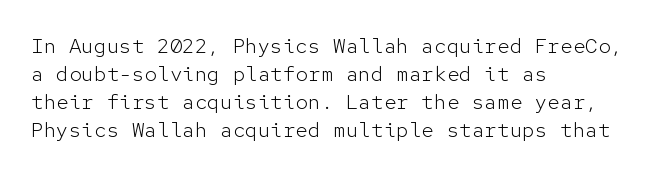
The paragraph has a hard left edge and a soft right edge. Rows of type keep a routine distance in the vertical direction. The letters sit at their default tracking, neither squeezed nor spread. Posture: vertical.
